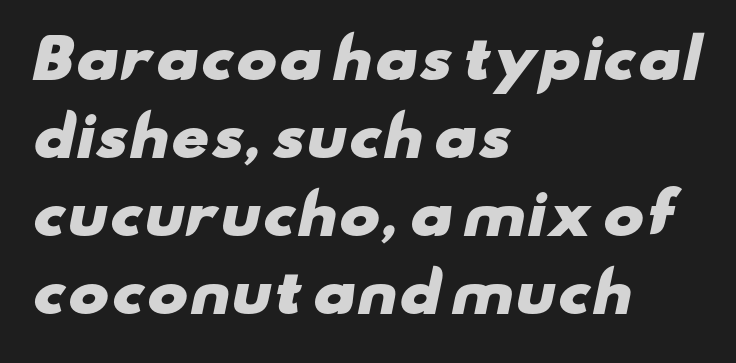
Q: Is the text bold? A: Yes.
Q: Is the typeface a serif or a sans-serif typeface? A: Sans-serif.
Q: Is the text underlined? A: No.
Q: How is the paragraph aligned? A: Left-aligned.
Q: Is the spacing between letters normal or unusually wide? A: Normal.
Q: Is the spacing between lines tight, normal or loose? A: Normal.
Q: Width (condensed, normal, or wide)? A: Wide.
Q: Stroke contrast? A: Low.
Q: x-height? A: Small.
Q: Monospaced? A: No.
